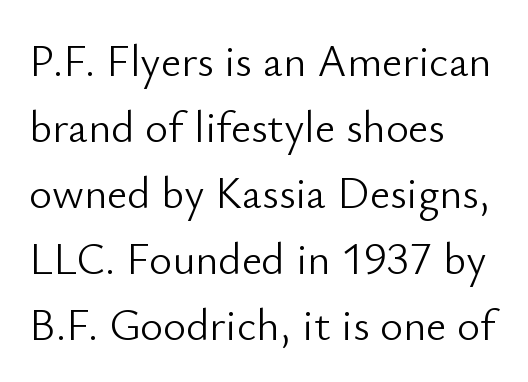
{"serif": "no", "italic": "no", "bold": "no", "weight": "light", "width": "normal", "stroke_contrast": "low", "x_height": "small", "monospaced": "no", "underline": "no", "align": "left", "line_spacing": "normal", "line_spacing_ratio": 1.5, "letter_spacing": "normal", "letter_spacing_em": 0.0, "glyph_px": 44}
